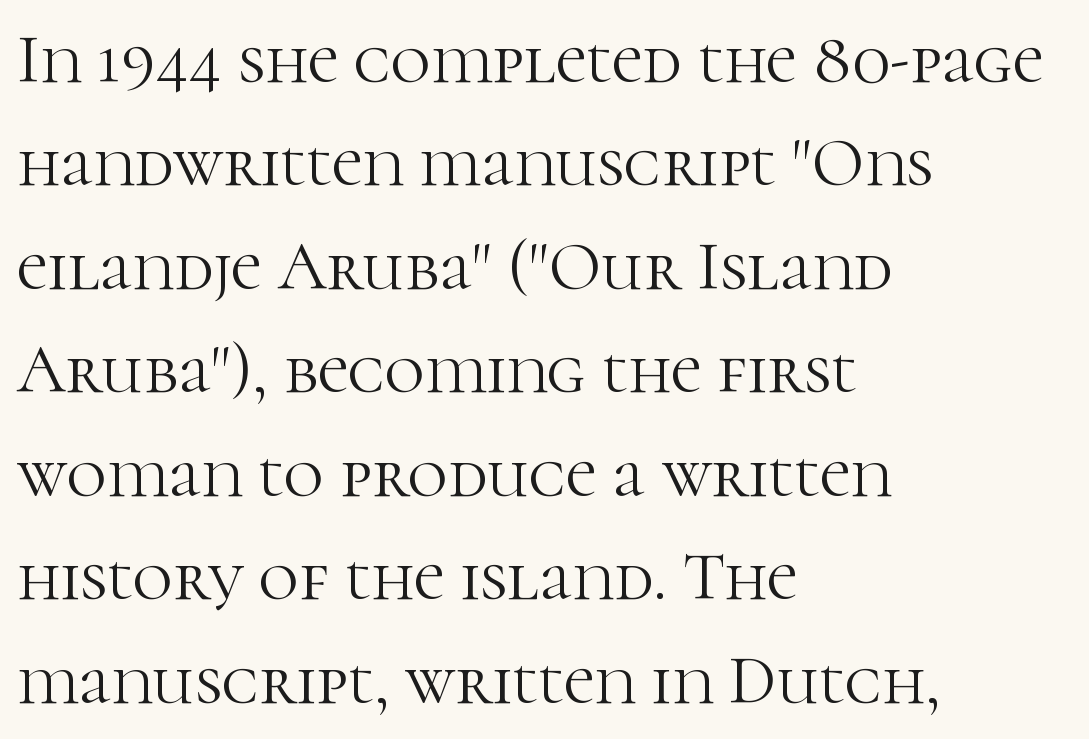
The image shows 69 px light serif type, upright; set left-aligned, normal line spacing (1.5x), normal letter spacing, not underlined; high stroke contrast and a medium x-height.
